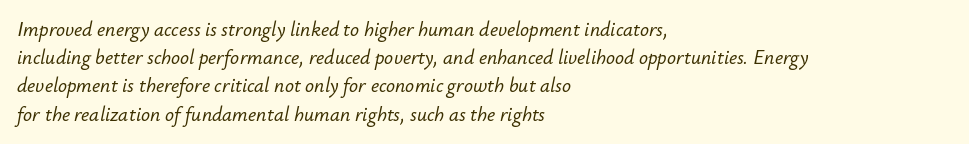
What stands out about the letter spacing? Nothing — it is the standard amount. These lines sit exactly where default settings would place them. Would a proofreader flag this as italicized? Yes. The string is rendered with underlining switched off.
